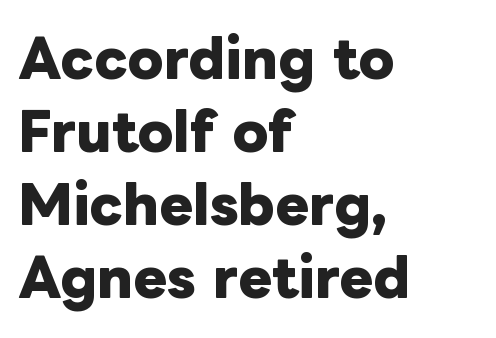
Lines of text with bare space underneath. In CSS terms this would be text-align: left. Words appear dense and cohesive because spacing is normal. Proportional: the letters do not fall into vertical columns.
